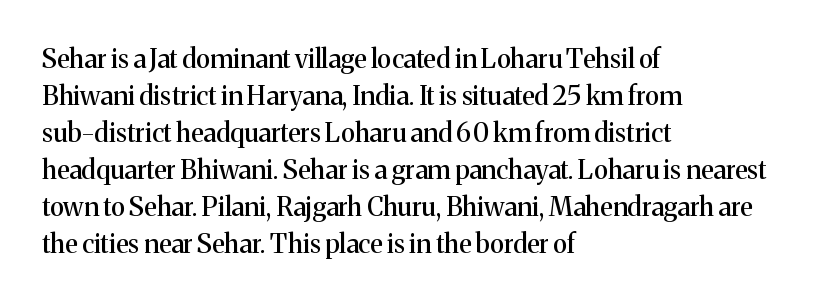
{"italic": "no", "underline": "no", "align": "left", "line_spacing": "normal", "line_spacing_ratio": 1.42, "letter_spacing": "normal", "letter_spacing_em": 0.0, "glyph_px": 26}
